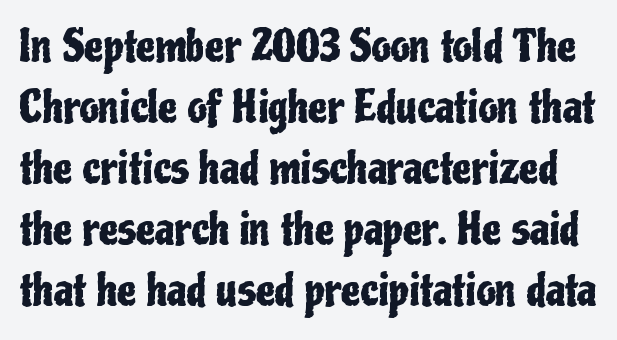
{"serif": "no", "italic": "no", "width": "condensed", "stroke_contrast": "low", "x_height": "medium", "monospaced": "no", "underline": "no", "line_spacing": "normal", "line_spacing_ratio": 1.42, "letter_spacing": "normal", "letter_spacing_em": 0.0, "glyph_px": 43}
